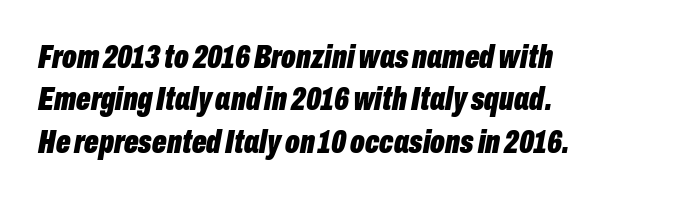
Q: Is the text bold? A: Yes.
Q: Is the text italic (slanted)? A: Yes, it leans right by about 10 degrees.
Q: Is the text underlined? A: No.
Q: How is the paragraph aligned? A: Left-aligned.
Q: Is the spacing between letters normal or unusually wide? A: Normal.
Q: Is the spacing between lines tight, normal or loose? A: Normal.
Q: Width (condensed, normal, or wide)? A: Condensed.
Q: Stroke contrast? A: Low.
Q: x-height? A: Medium.
Q: Monospaced? A: No.
